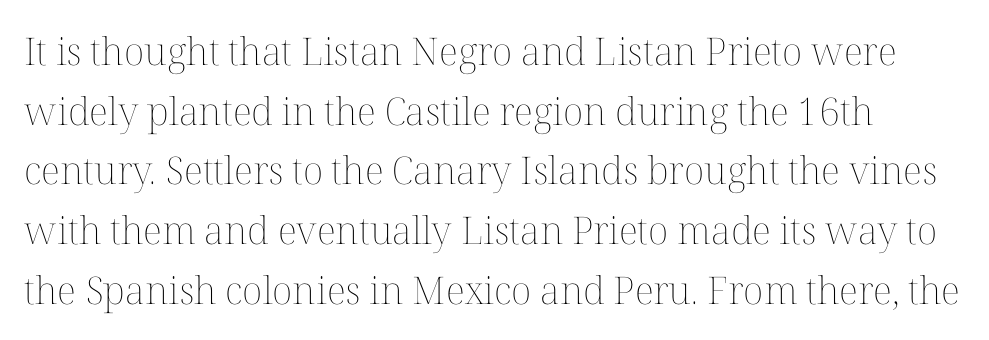
The image shows 38 px thin type, upright; set normal line spacing (1.57x), normal letter spacing, not underlined; medium stroke contrast and a medium x-height.
